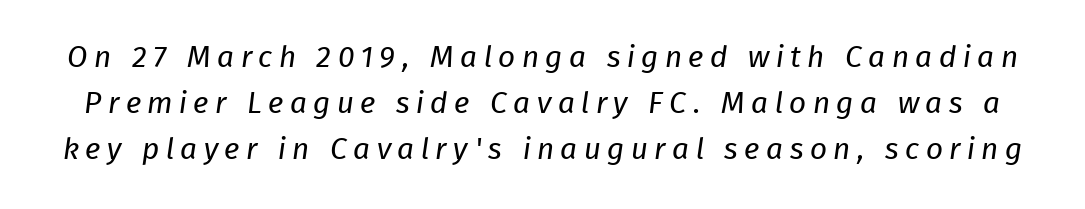
{"serif": "no", "bold": "no", "weight": "regular", "width": "normal", "stroke_contrast": "low", "x_height": "medium", "monospaced": "no", "underline": "no", "line_spacing": "normal", "line_spacing_ratio": 1.53, "letter_spacing": "wide", "letter_spacing_em": 0.21, "glyph_px": 30}
